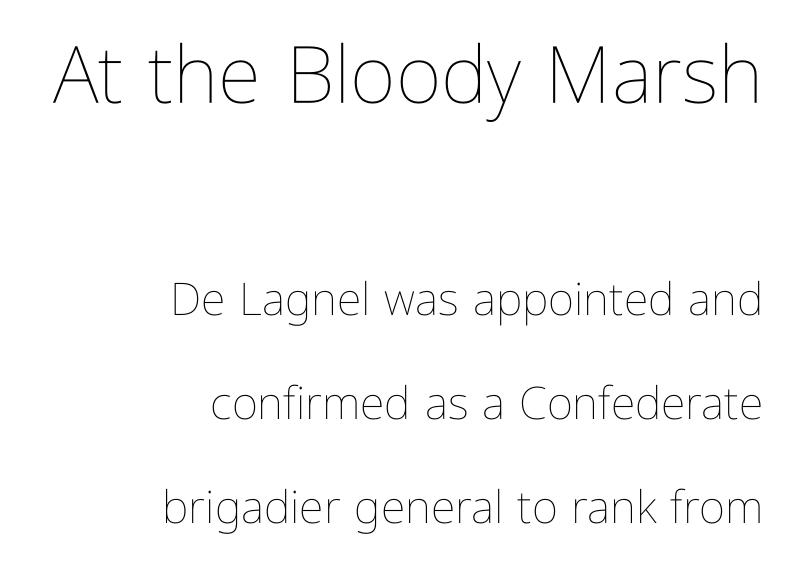
{"italic": "no", "bold": "no", "weight": "thin", "width": "condensed", "stroke_contrast": "low", "x_height": "medium", "monospaced": "no", "underline": "no", "align": "right", "line_spacing": "loose", "line_spacing_ratio": 2.31, "letter_spacing": "normal", "letter_spacing_em": 0.0, "larger_block": "first", "size_ratio": 1.76, "glyph_px": 79}
